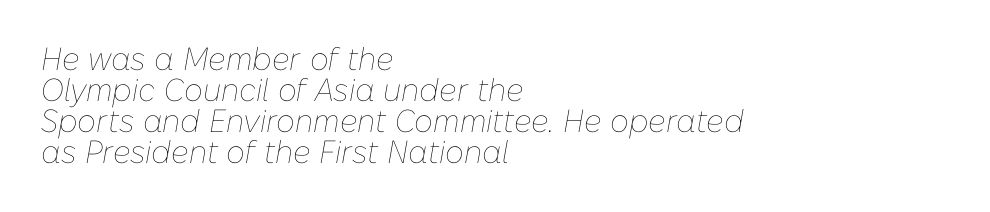
These lines are set flush left with a ragged right edge. This rendering features lettering with no underline. The passage shown is typed in a proportional face where columns would drift. Interline gaps are noticeably narrow in this sample. Heaviness? Minimal to ordinary, like unemphasized prose. You could call the tracking neutral — neither tight nor loose.
